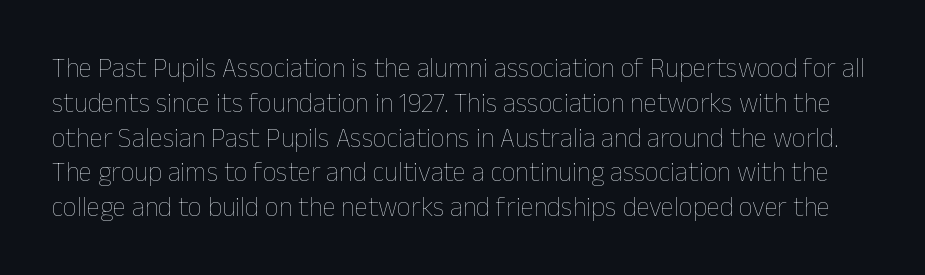
The passage shown stacks its lines at a standard gap. Inter-character spacing is left at the font's built-in metrics. Weight: not bold — regular or lighter. A clean baseline with only descenders dipping below it. A typesetter would mark this as roman, not italic.
